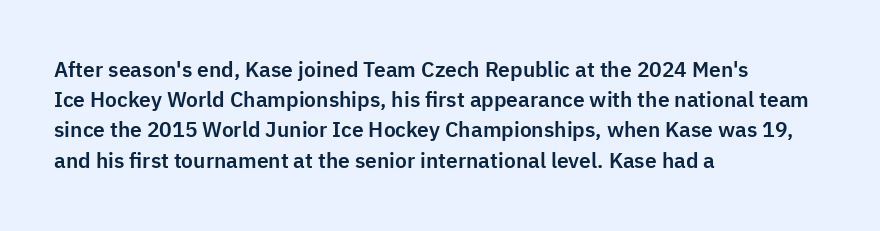
The lines sit at an ordinary, default distance from one another. In terms of posture, this sample is upright. What stands out about the letter spacing? Nothing — it is the standard amount. Leftover space on each line is placed entirely after the last word. Check the space under the baseline: it is left empty.
